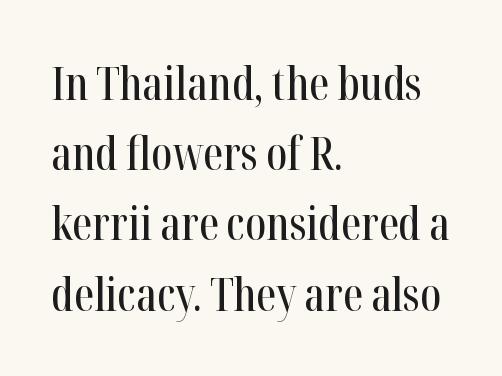
The type family on display is of the serif kind. Is there much room between lines? A standard amount, neither cramped nor airy. Spacing verdict: proportional, widths tailored to each character. Style check: upright. This rendering leaves character spacing at its baseline value. Type without underlining.
